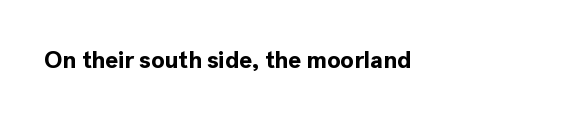
Q: Is the text bold? A: Yes.
Q: Is the text italic (slanted)? A: No, it is upright.
Q: Is the text underlined? A: No.
Q: Is the spacing between letters normal or unusually wide? A: Normal.
